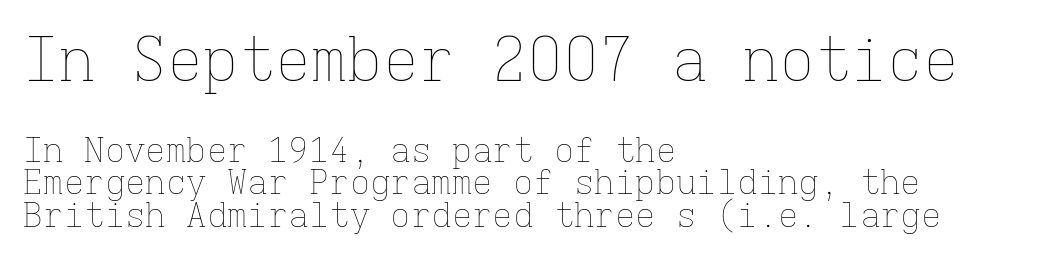
Q: Is the text bold? A: No.
Q: Is the text italic (slanted)? A: No, it is upright.
Q: Is the text underlined? A: No.
Q: How is the paragraph aligned? A: Left-aligned.
Q: Is the spacing between letters normal or unusually wide? A: Normal.
Q: Is the spacing between lines tight, normal or loose? A: Tight.
Q: Which block of text is set in a larger size, the first (top) or the second (bottom)? A: The first (top) one.
Q: Width (condensed, normal, or wide)? A: Normal.
Q: Stroke contrast? A: Low.
Q: x-height? A: Medium.
Q: Monospaced? A: Yes.
